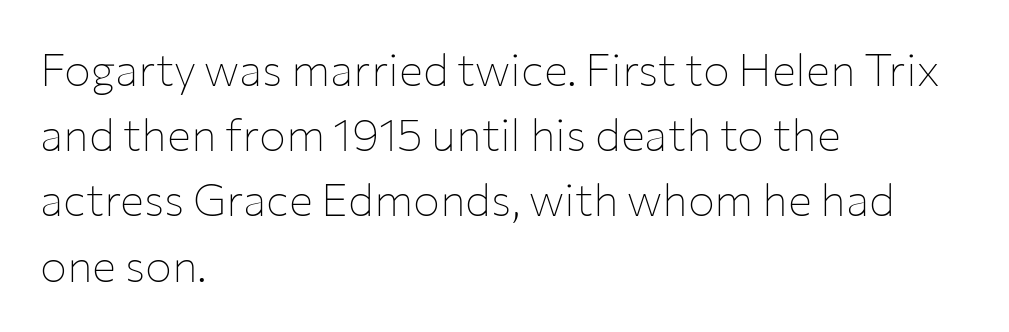
Q: Is the text bold? A: No.
Q: Is the text italic (slanted)? A: No, it is upright.
Q: Is the typeface a serif or a sans-serif typeface? A: Sans-serif.
Q: Is the text underlined? A: No.
Q: How is the paragraph aligned? A: Left-aligned.
Q: Is the spacing between letters normal or unusually wide? A: Normal.
Q: Is the spacing between lines tight, normal or loose? A: Normal.
Q: Width (condensed, normal, or wide)? A: Normal.
Q: Stroke contrast? A: Low.
Q: x-height? A: Medium.
Q: Monospaced? A: No.
